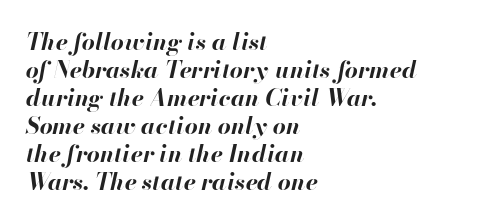
{"italic": "yes", "lean": "right", "slant_degrees": 13, "bold": "yes", "underline": "no", "align": "left", "line_spacing_ratio": 1.22, "letter_spacing": "normal", "letter_spacing_em": 0.0, "glyph_px": 23}
